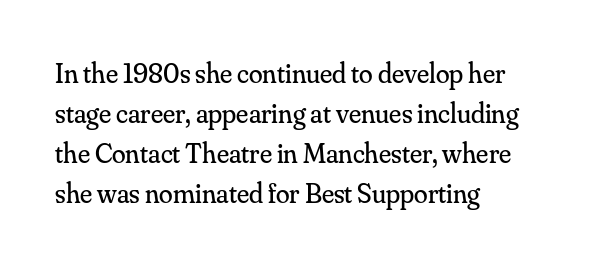
Q: Is the text bold? A: No.
Q: Is the text italic (slanted)? A: No, it is upright.
Q: Is the typeface a serif or a sans-serif typeface? A: Serif.
Q: Is the text underlined? A: No.
Q: How is the paragraph aligned? A: Left-aligned.
Q: Is the spacing between letters normal or unusually wide? A: Normal.
Q: Is the spacing between lines tight, normal or loose? A: Normal.
Q: Width (condensed, normal, or wide)? A: Normal.
Q: Stroke contrast? A: Medium.
Q: x-height? A: Small.
Q: Monospaced? A: No.
